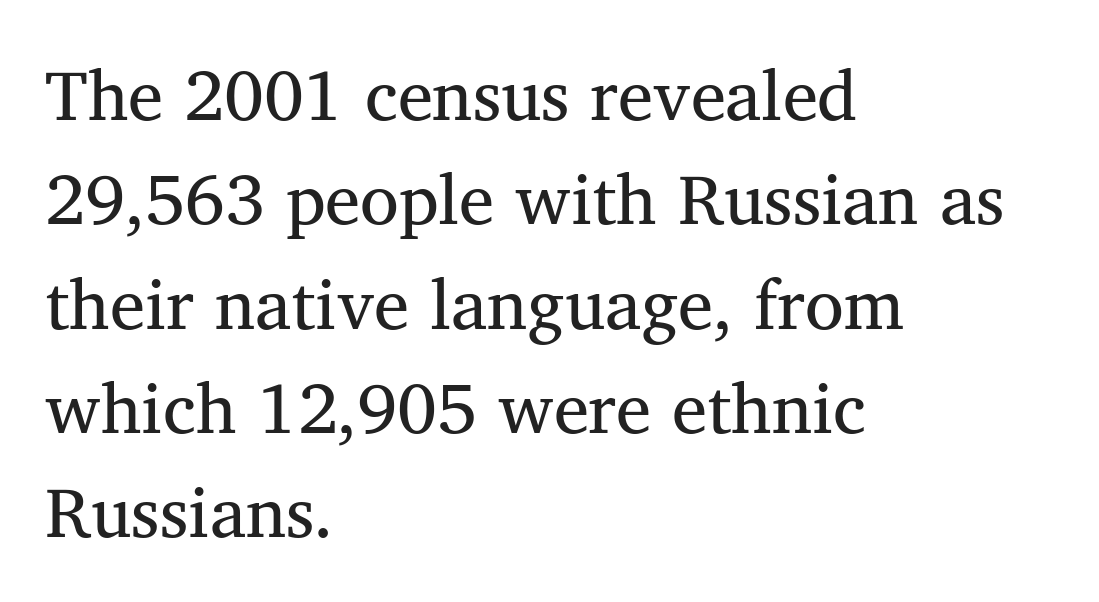
To sum up the face: it has serifs. Inter-character spacing is left at the font's built-in metrics. Students, observe: this is what conventionally led text looks like. Each row of text sits above clean, open space. Which margin do the lines hug? The left one — the right edge is uneven.
